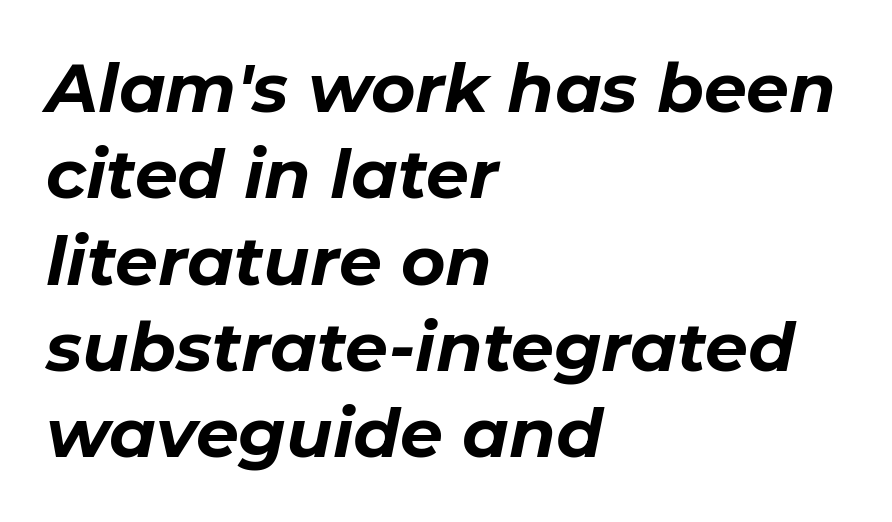
The passage shown is typed in a proportional face where columns would drift. Glyph-to-glyph distance matches everyday printed text. Heavy, bold letterforms. Alignment: flush left.
